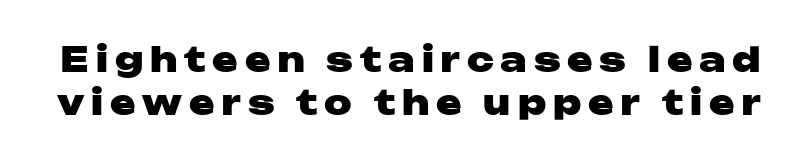
The image shows 34 px heavy, wide sans-serif type, upright; set normal line spacing (1.26x), unusually wide letter spacing (+0.2 em), not underlined; low stroke contrast and a medium x-height.
